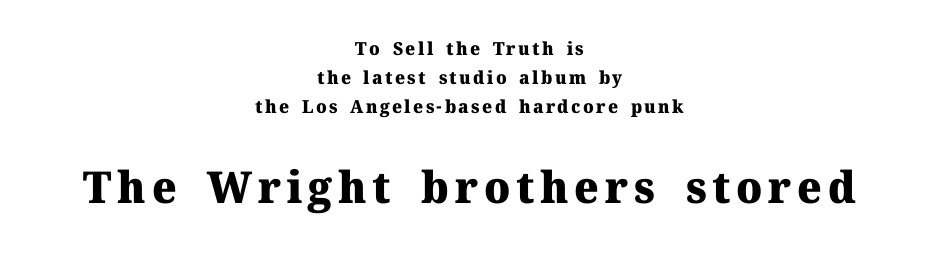
The image shows 44 px heavy serif type, upright; set centered, normal line spacing (1.61x), not underlined; the second (bottom) block is 2.44x larger; medium stroke contrast and a medium x-height.
